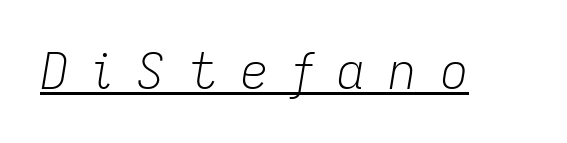
{"italic": "yes", "lean": "right", "slant_degrees": 9, "bold": "no", "weight": "light", "width": "normal", "stroke_contrast": "low", "x_height": "medium", "monospaced": "no", "underline": "yes", "letter_spacing": "wide", "letter_spacing_em": 0.46, "glyph_px": 50}
